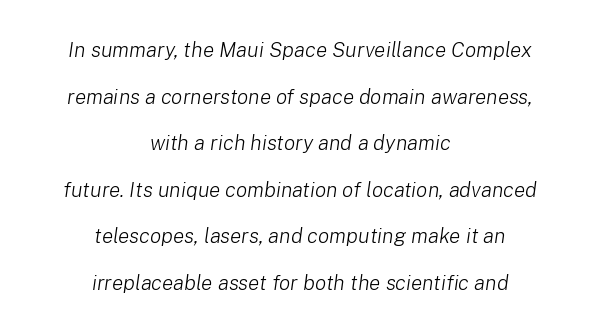
The image shows 21 px text type, italic (leaning right); set centered, loose line spacing (2.22x), normal letter spacing, not underlined.
